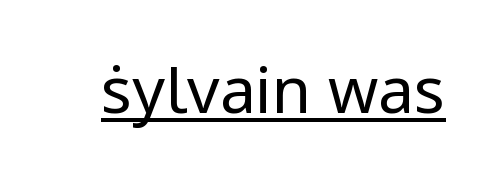
{"serif": "no", "italic": "no", "bold": "no", "weight": "regular", "width": "normal", "stroke_contrast": "low", "x_height": "medium", "monospaced": "no", "underline": "yes", "letter_spacing": "normal", "letter_spacing_em": 0.0, "glyph_px": 64}
